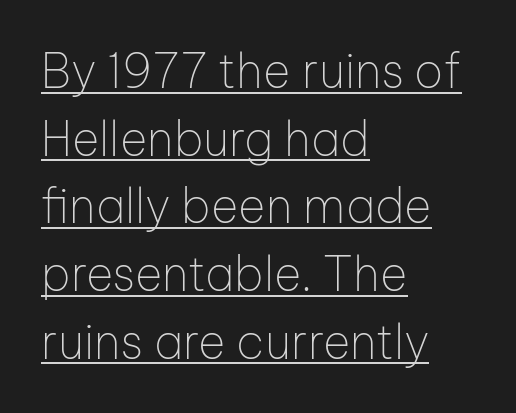
Q: Is the text bold? A: No.
Q: Is the text italic (slanted)? A: No, it is upright.
Q: Is the typeface a serif or a sans-serif typeface? A: Sans-serif.
Q: Is the text underlined? A: Yes.
Q: How is the paragraph aligned? A: Left-aligned.
Q: Is the spacing between letters normal or unusually wide? A: Normal.
Q: Is the spacing between lines tight, normal or loose? A: Normal.
Q: Width (condensed, normal, or wide)? A: Normal.
Q: Stroke contrast? A: Low.
Q: x-height? A: Medium.
Q: Monospaced? A: No.
